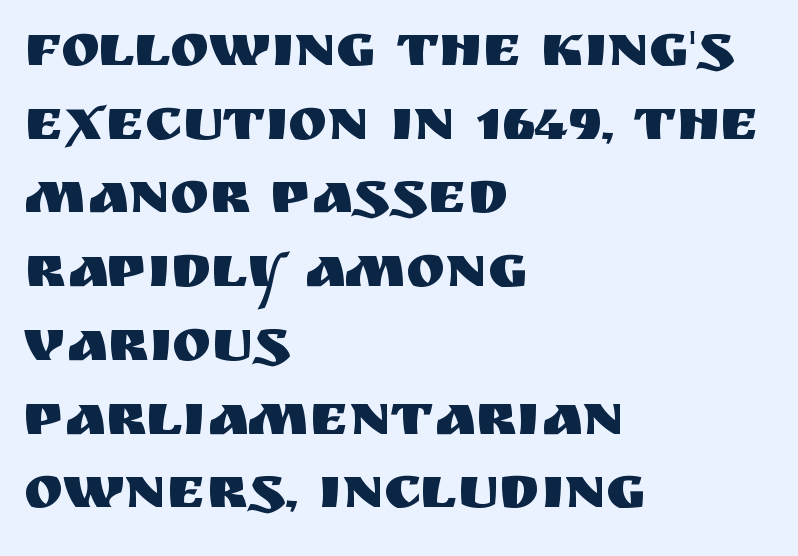
The passage shown stacks its lines at a standard gap. The font family rendered here belongs to the sans-serif group. The letters sit at their default tracking, neither squeezed nor spread. A typesetter would call this proportional, since set widths differ per character. This sample uses an upright cut, with every glyph sitting square on the baseline.
